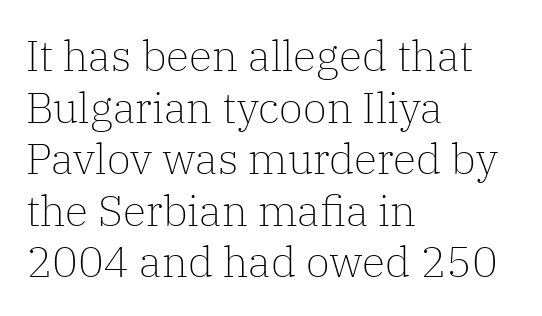
Each row of text sits above clean, open space. Note the varied advance widths — an 'i' is clearly narrower than an 'm'. Is the block centered? No — it sits flush against the left margin. Ordinary non-slanted type is in use. The font sits on the lighter half of the weight spectrum, regular included.
